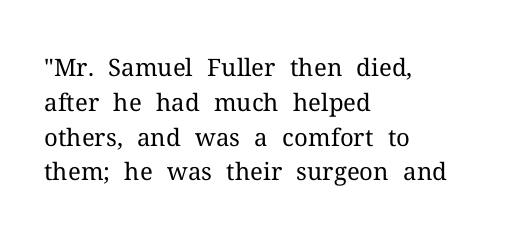
Q: Is the text bold? A: No.
Q: Is the text italic (slanted)? A: No, it is upright.
Q: Is the text underlined? A: No.
Q: How is the paragraph aligned? A: Left-aligned.
Q: Is the spacing between letters normal or unusually wide? A: Normal.
Q: Is the spacing between lines tight, normal or loose? A: Normal.
